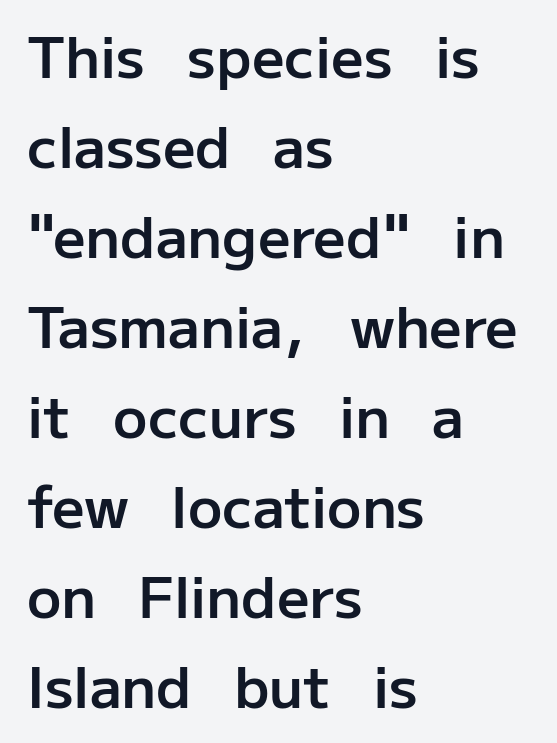
Any mark beneath the type? The region is blank. If you drew a line through each stem, it would be perfectly vertical. Visually the block forms a straight wall on the left and a jagged coastline on the right. What kind of face is this? One without serifs — a sans. Proportional: the letters do not fall into vertical columns.
